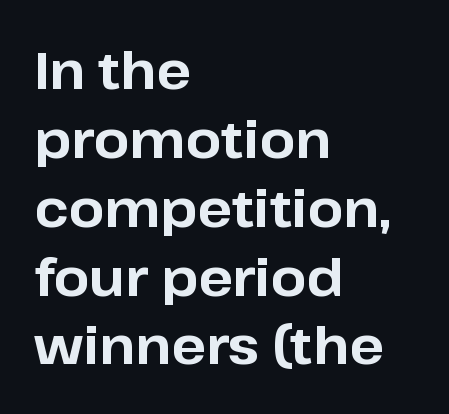
{"serif": "no", "italic": "no", "bold": "yes", "weight": "bold", "width": "normal", "stroke_contrast": "low", "x_height": "medium", "monospaced": "no", "underline": "no", "align": "left", "line_spacing": "normal", "line_spacing_ratio": 1.35, "letter_spacing": "normal", "letter_spacing_em": 0.0, "glyph_px": 51}
